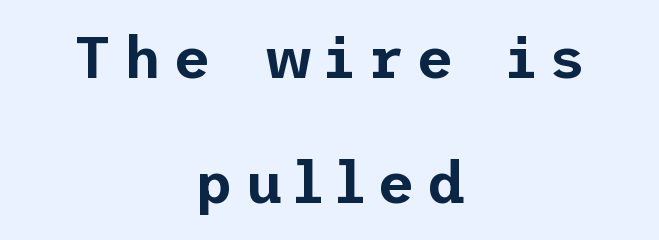
Each letter's strokes conclude bluntly, with no projecting serifs. In terms of posture, this sample is upright. Widely set lines give the paragraph a tall, airy silhouette. These lines are centered, leaving both edges ragged.
